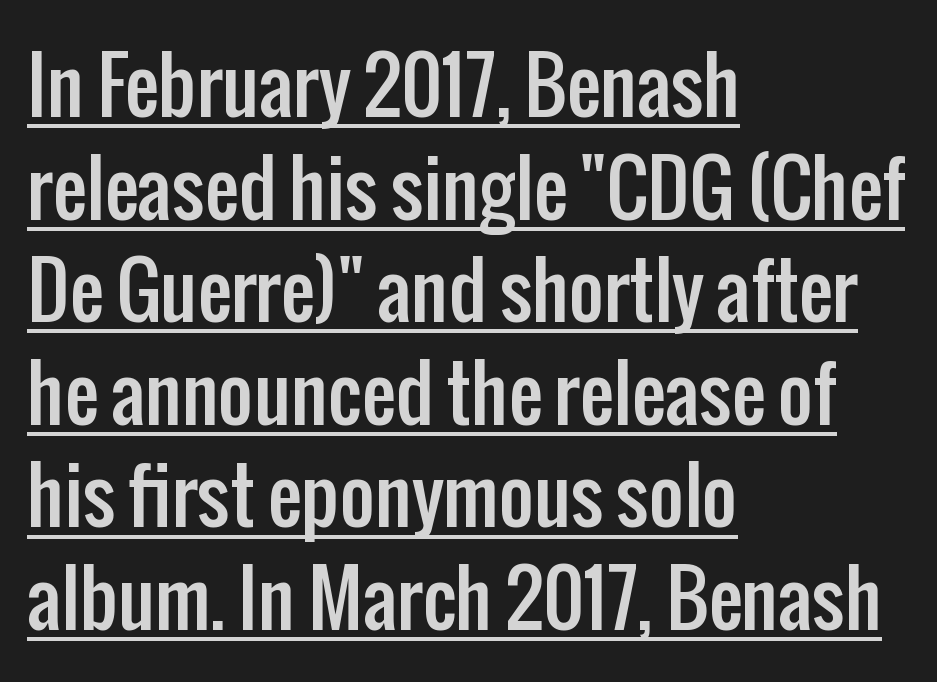
The typography opts for an upright posture over an oblique one. The block of text has a typical density, with ordinary space between rows. Between one letter and the next there's only the usual sliver of space. Serifs: no, the terminals of the letterforms are clean. Is there an underline? Yes — a line sits under the letters.
